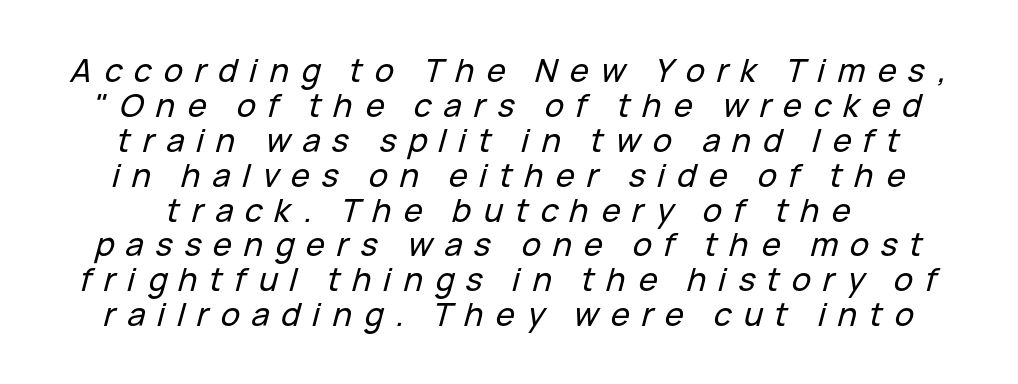
The image shows 32 px text type, italic (leaning right); set centered, tight line spacing (1.09x), unusually wide letter spacing (+0.37 em), not underlined; low stroke contrast and a medium x-height.
